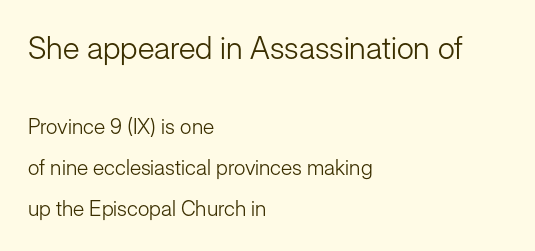
The image shows 31 px light sans-serif type, upright; set left-aligned, loose line spacing (1.95x), normal letter spacing, not underlined; the first (top) block is 1.48x larger; low stroke contrast and a medium x-height.
